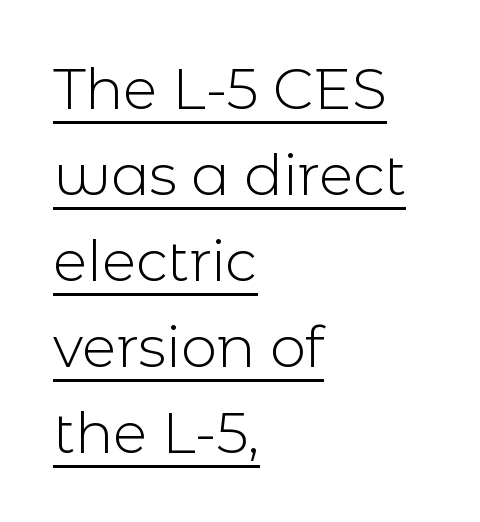
Q: Is the text bold? A: No.
Q: Is the text italic (slanted)? A: No, it is upright.
Q: Is the typeface a serif or a sans-serif typeface? A: Sans-serif.
Q: Is the text underlined? A: Yes.
Q: How is the paragraph aligned? A: Left-aligned.
Q: Is the spacing between letters normal or unusually wide? A: Normal.
Q: Is the spacing between lines tight, normal or loose? A: Normal.
Q: Width (condensed, normal, or wide)? A: Normal.
Q: x-height? A: Medium.
Q: Monospaced? A: No.
